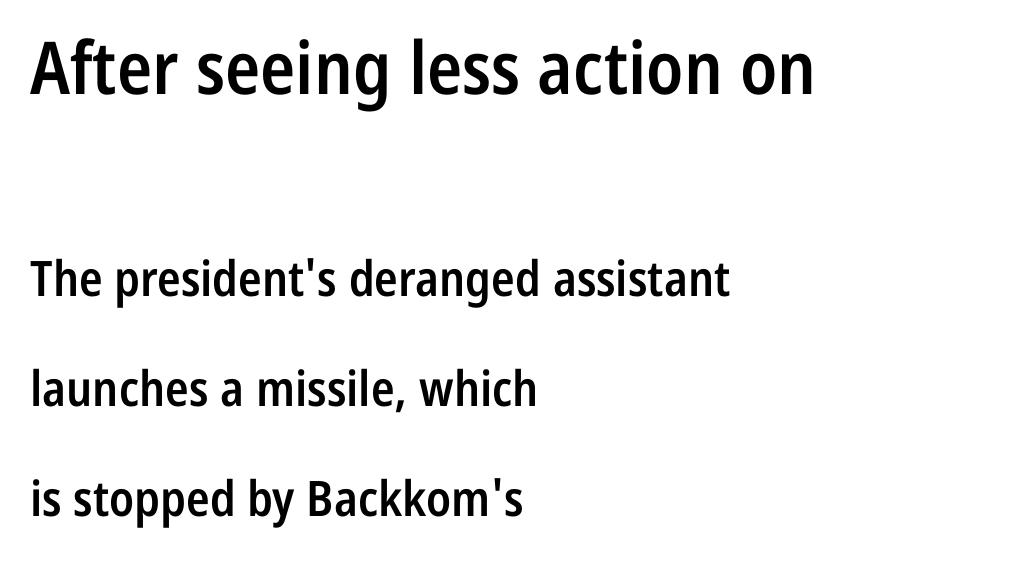
Bare-footed words on every line. Compared with typical body copy, the letter spacing here is the same. Italic? Not at all — the glyphs are vertical. The characters look somewhat weighty, a semibold short of true bold.
